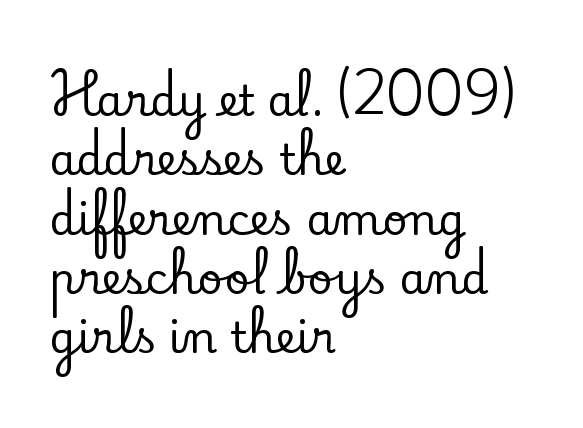
The image shows 43 px serif type, upright; set left-aligned, normal line spacing (1.38x), normal letter spacing, not underlined; low stroke contrast and a small x-height.
